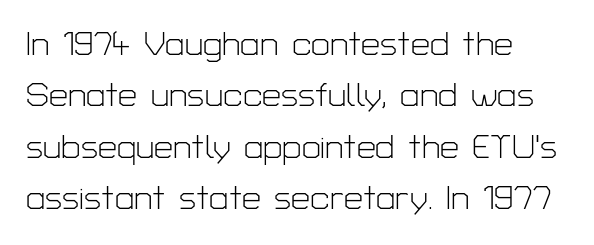
How would I describe the line gaps? Plain and ordinary. Words float on clear page, feet unadorned. On a weight scale, this lands at 450 or below. The rag falls on the right side of this text block. Serif or sans? Sans — the stroke terminals are bare. Tracking here is standard; glyphs follow each other at the usual distance.
